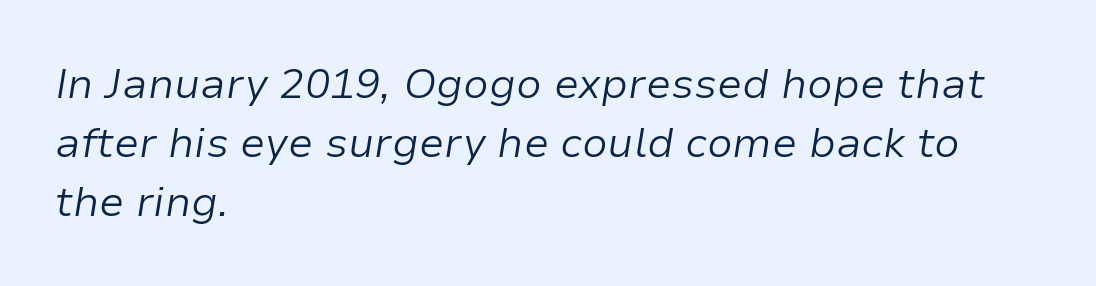
The image shows 42 px light type, italic (leaning right); set left-aligned, normal line spacing (1.4x), normal letter spacing, not underlined; low stroke contrast and a medium x-height.
